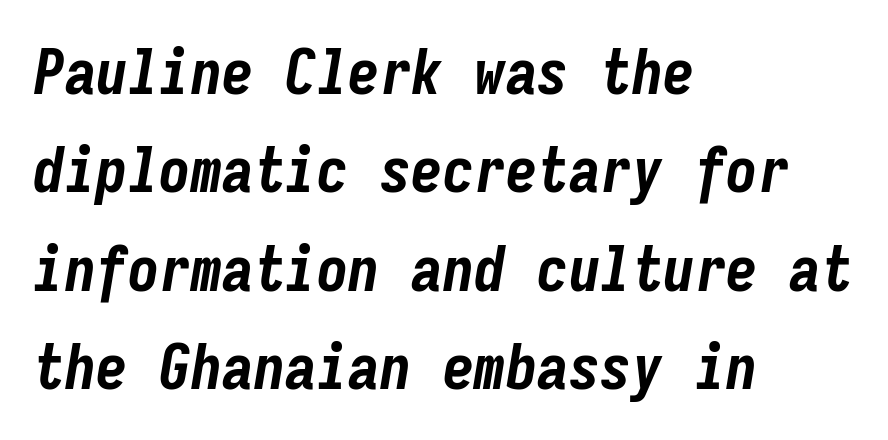
The passage shown leans; its letterforms are oblique. The strip under each line holds only bare page. The rows are spaced the way most documents space them. Look at the tracking — it's just the regular setting, nothing added.
